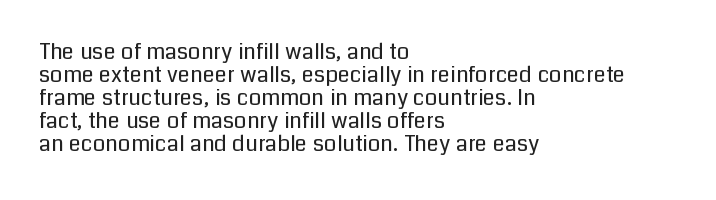
The image shows 22 px text type, upright; set left-aligned, tight line spacing (1.05x), normal letter spacing, not underlined.
